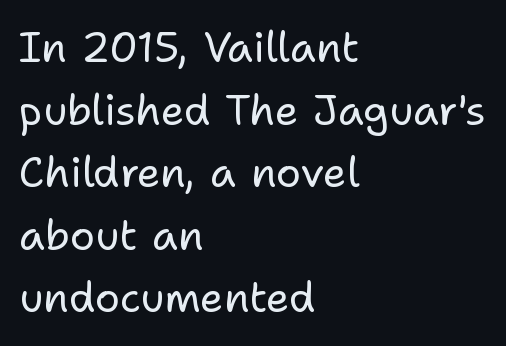
{"serif": "no", "italic": "no", "bold": "no", "weight": "regular", "width": "normal", "stroke_contrast": "low", "x_height": "medium", "monospaced": "no", "underline": "no", "align": "left", "line_spacing": "normal", "line_spacing_ratio": 1.49, "letter_spacing": "normal", "letter_spacing_em": 0.0, "glyph_px": 42}
